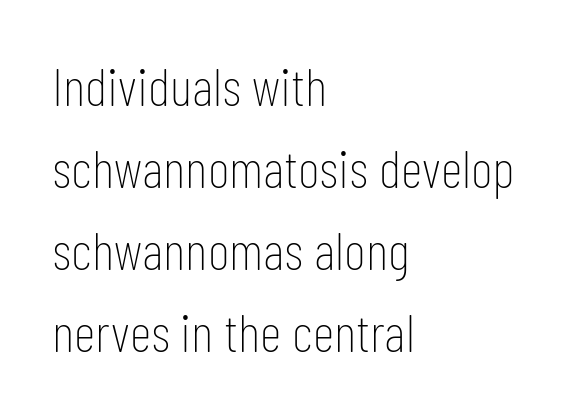
Q: Is the text bold? A: No.
Q: Is the text italic (slanted)? A: No, it is upright.
Q: Is the typeface a serif or a sans-serif typeface? A: Sans-serif.
Q: Is the text underlined? A: No.
Q: How is the paragraph aligned? A: Left-aligned.
Q: Is the spacing between letters normal or unusually wide? A: Normal.
Q: Is the spacing between lines tight, normal or loose? A: Normal.
Q: Width (condensed, normal, or wide)? A: Condensed.
Q: Stroke contrast? A: Low.
Q: x-height? A: Medium.
Q: Monospaced? A: No.
